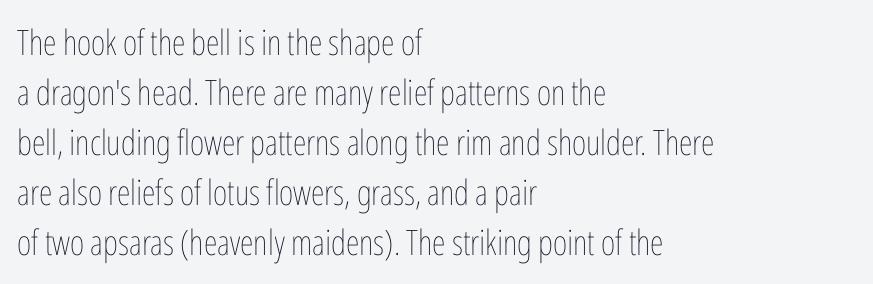
Q: Is the text bold? A: No.
Q: Is the text italic (slanted)? A: No, it is upright.
Q: Is the text underlined? A: No.
Q: How is the paragraph aligned? A: Left-aligned.
Q: Is the spacing between letters normal or unusually wide? A: Normal.
Q: Is the spacing between lines tight, normal or loose? A: Normal.
Q: Width (condensed, normal, or wide)? A: Condensed.
Q: Stroke contrast? A: Low.
Q: x-height? A: Medium.
Q: Monospaced? A: No.
